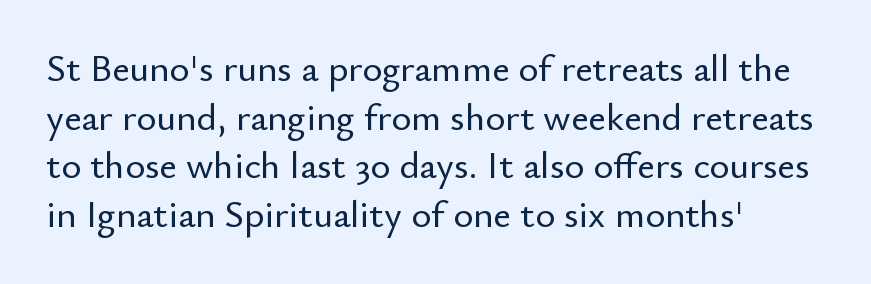
Does the leading feel generous? No, just average. The specimen reads as upright at a glance. This rendering features lettering with no underline. The face used here is proportionally spaced, like ordinary book or web type. Examine the stroke ends and you'll find no serifs. Nothing unusual about the tracking: characters are spaced as the font intends.
